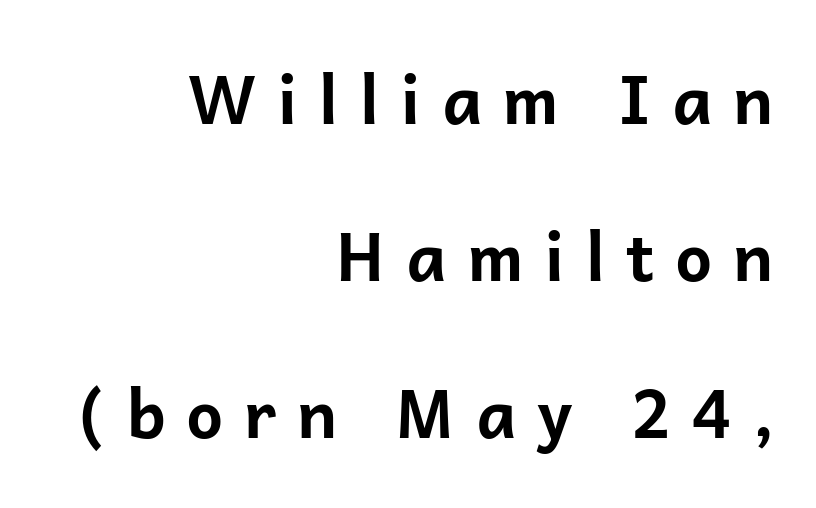
The letters carry no serifs — their stems end cleanly without finishing strokes. Between one letter and the next there's a generous, obvious gap. The axis of the letterforms is exactly vertical. Casual observation: everything's shoved over to the right. Rule under the text: the space is simply empty. Do the characters align in a grid? No, the font is proportional.
